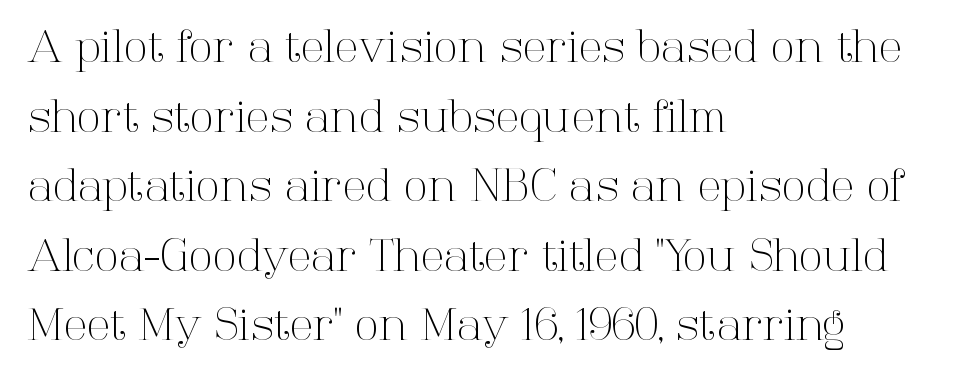
The image shows 44 px light serif type, upright; set left-aligned, normal line spacing (1.58x), normal letter spacing, not underlined; high stroke contrast and a medium x-height.
